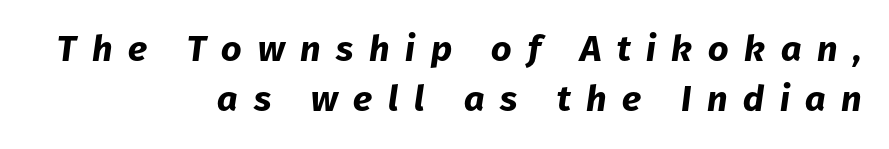
These lines are set flush right with a ragged left edge. The baseline area is clear. Each word looks stretched out because of the extra space between its letters. Italic? Definitely — the glyphs are oblique. This sample has the flowing, uneven cadence of proportional lettering.
